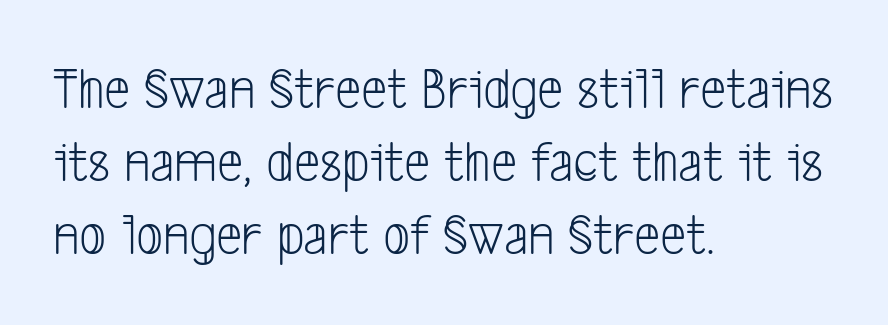
Q: Is the text bold? A: No.
Q: Is the typeface a serif or a sans-serif typeface? A: Sans-serif.
Q: Is the text underlined? A: No.
Q: How is the paragraph aligned? A: Left-aligned.
Q: Is the spacing between letters normal or unusually wide? A: Normal.
Q: Width (condensed, normal, or wide)? A: Condensed.
Q: Stroke contrast? A: Low.
Q: x-height? A: Medium.
Q: Monospaced? A: No.
